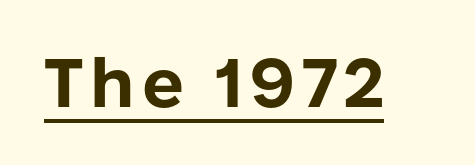
A typesetter would call this proportional, since set widths differ per character. Pretty heavy lettering here — definitely bold. Has an underline been added? It has. Posture: straight, roman, zero tilt.
